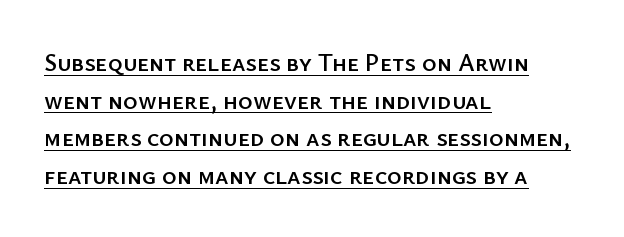
Interline gaps are of average width in this sample. The letterforms sit shoulder to shoulder at normal distance. Does a line run under the words? Yes, clearly. No italicization has been applied; the sample stays upright. Does the copy run flush right? No — it runs flush left.
